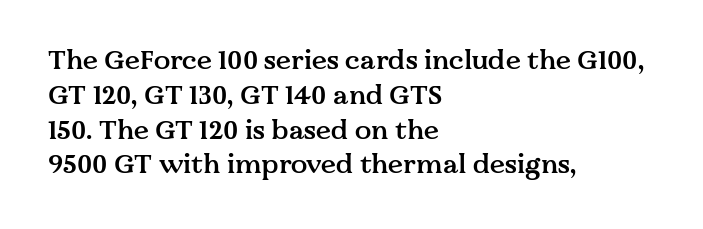
{"italic": "no", "bold": "semi", "underline": "no", "align": "left", "line_spacing": "normal", "line_spacing_ratio": 1.29, "letter_spacing": "normal", "letter_spacing_em": 0.0, "glyph_px": 27}
